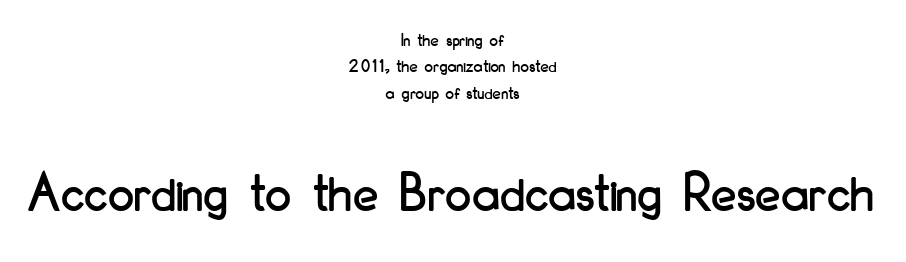
{"serif": "no", "italic": "no", "width": "condensed", "stroke_contrast": "low", "x_height": "small", "monospaced": "no", "underline": "no", "align": "center", "line_spacing": "normal", "line_spacing_ratio": 1.39, "letter_spacing": "normal", "letter_spacing_em": 0.0, "larger_block": "second", "size_ratio": 3.05, "glyph_px": 58}
